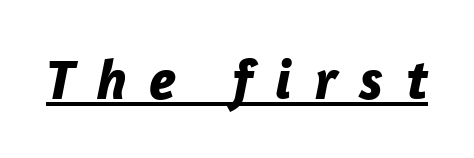
{"italic": "yes", "lean": "right", "slant_degrees": 12, "bold": "yes", "weight": "bold", "width": "normal", "stroke_contrast": "low", "x_height": "medium", "monospaced": "no", "underline": "yes", "letter_spacing": "wide", "letter_spacing_em": 0.39, "glyph_px": 57}
